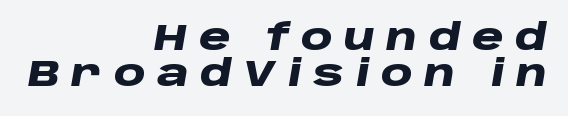
The face used here is proportionally spaced, like ordinary book or web type. The designer dialed line spacing down below the default. Students, note that the glyphs here are deliberately spaced far apart. The typography opts for an oblique posture over an upright one.
